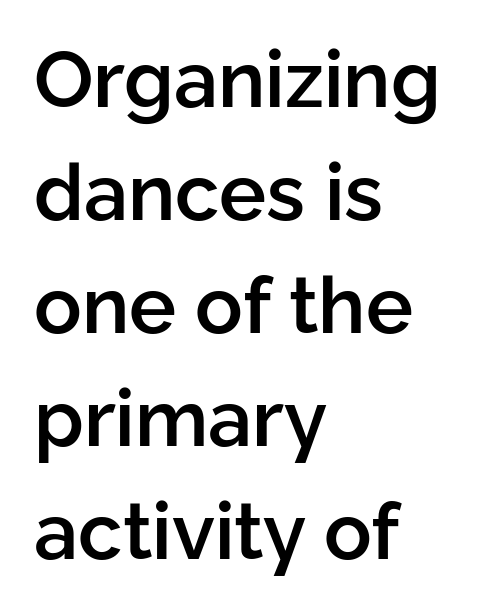
The glyphs have the mass of a demibold cut, below bold. Looks like regular typesetting: each glyph gets only the width it needs. Vertical strokes here are truly vertical. Descender tails drop into unmarked territory.
